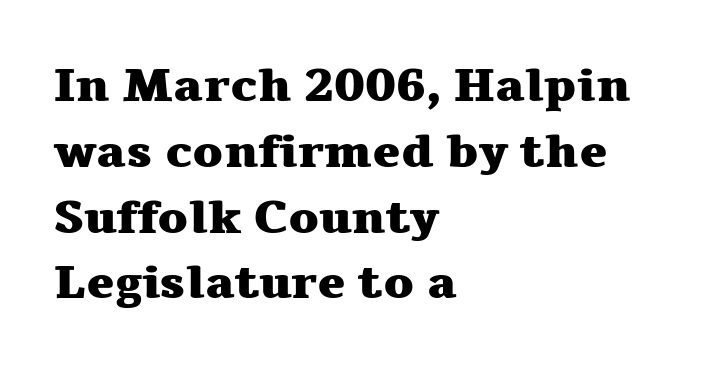
{"serif": "yes", "italic": "no", "bold": "yes", "weight": "heavy", "width": "wide", "stroke_contrast": "medium", "x_height": "medium", "monospaced": "no", "underline": "no", "align": "left", "line_spacing": "normal", "line_spacing_ratio": 1.4, "letter_spacing": "normal", "letter_spacing_em": 0.0, "glyph_px": 47}
